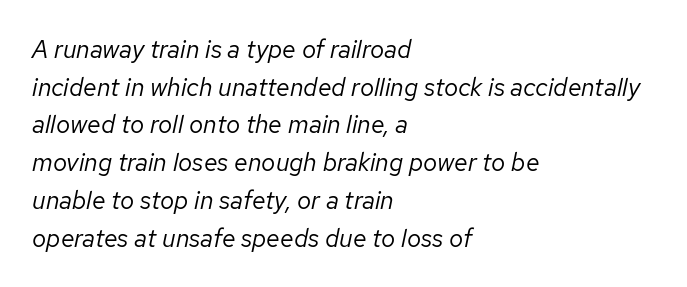
The image shows 25 px text type, italic (leaning right); set left-aligned, normal line spacing (1.51x), normal letter spacing, not underlined.
